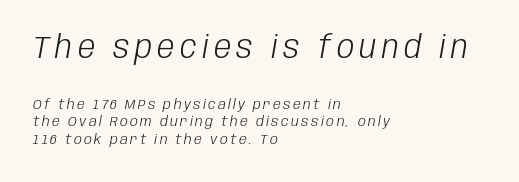
The image shows 31 px light, condensed type, italic (leaning right); set left-aligned, normal line spacing (1.26x), not underlined; the first (top) block is 2.21x larger; low stroke contrast and a large x-height.
